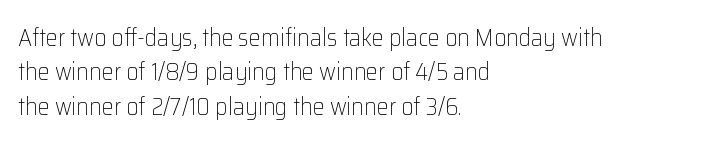
Vertical stems look standard width or narrower in stroke. Default kerning and tracking; the words read as compact shapes. These lines are set flush left with a ragged right edge. The baseline area is clear.
